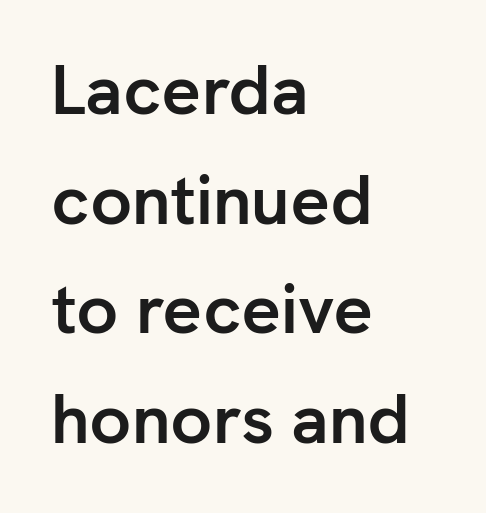
The image shows 69 px semibold sans-serif type, upright; set left-aligned, normal line spacing (1.59x), normal letter spacing, not underlined; low stroke contrast and a medium x-height.
